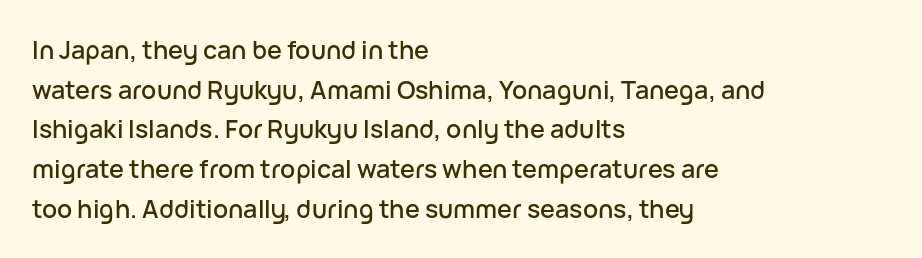
Words appear dense and cohesive because spacing is normal. Italic? Not at all — the glyphs are vertical. Horizontally, the lines are justified to the leading edge only. Leading matches the norm, producing a regular column. Each row of text sits above clean, open space.
